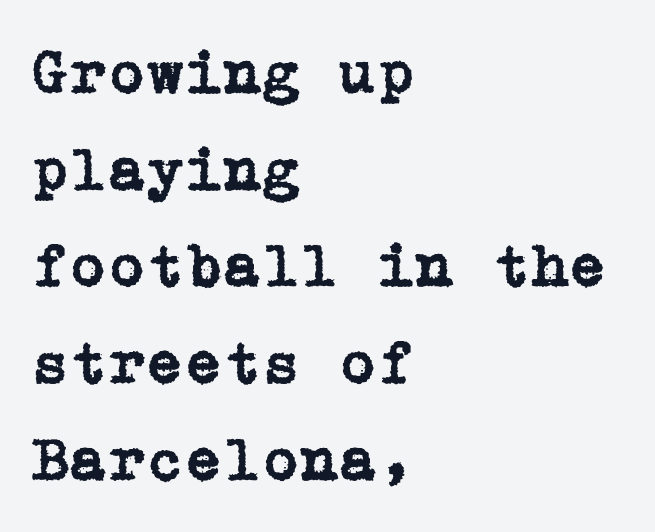
{"serif": "yes", "italic": "no", "width": "normal", "stroke_contrast": "low", "x_height": "medium", "underline": "no", "align": "left", "line_spacing": "normal", "line_spacing_ratio": 1.56, "letter_spacing": "normal", "letter_spacing_em": 0.0, "glyph_px": 62}
